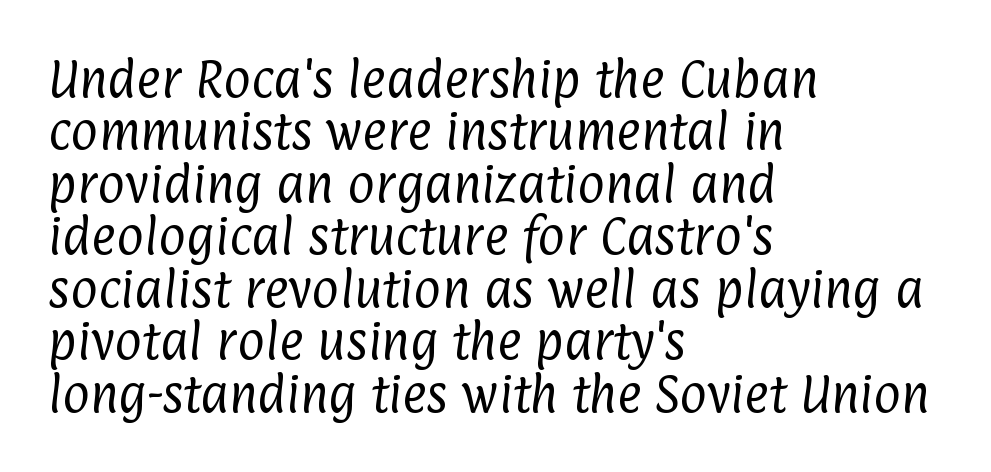
{"serif": "no", "bold": "no", "weight": "regular", "width": "condensed", "stroke_contrast": "low", "x_height": "medium", "monospaced": "no", "underline": "no", "align": "left", "line_spacing": "normal", "line_spacing_ratio": 1.25, "letter_spacing": "normal", "letter_spacing_em": 0.0, "glyph_px": 42}
